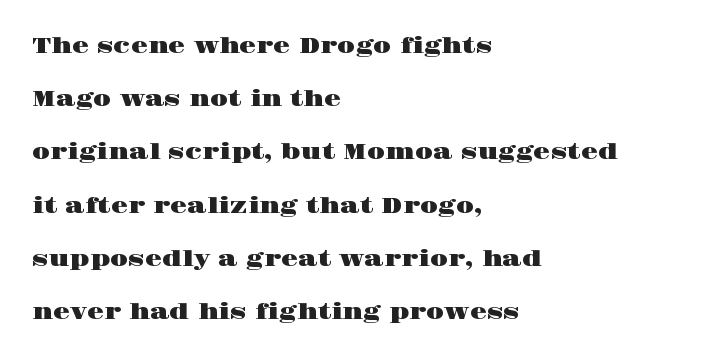
Q: Is the text italic (slanted)? A: No, it is upright.
Q: Is the text underlined? A: No.
Q: How is the paragraph aligned? A: Left-aligned.
Q: Is the spacing between letters normal or unusually wide? A: Normal.
Q: Is the spacing between lines tight, normal or loose? A: Loose.
